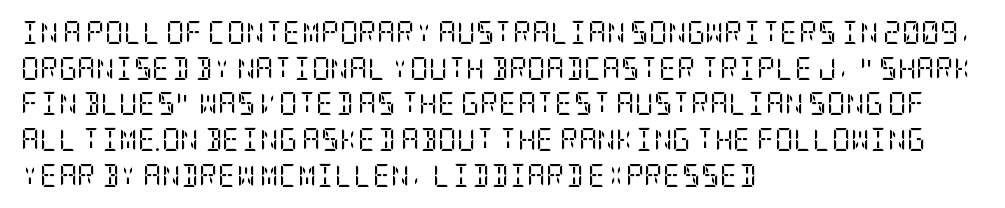
The image shows 23 px text type, upright; set left-aligned, normal line spacing (1.55x), normal letter spacing, not underlined.
